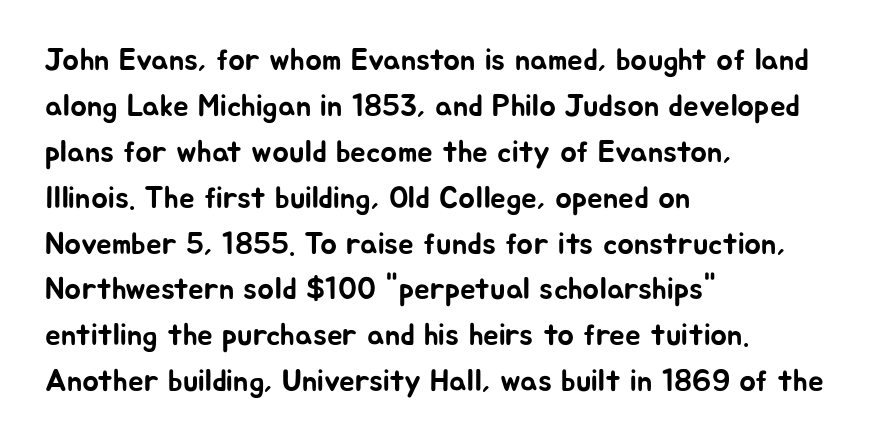
The image shows 31 px sans-serif type, upright; set left-aligned, normal line spacing (1.48x), normal letter spacing, not underlined; low stroke contrast and a medium x-height.
